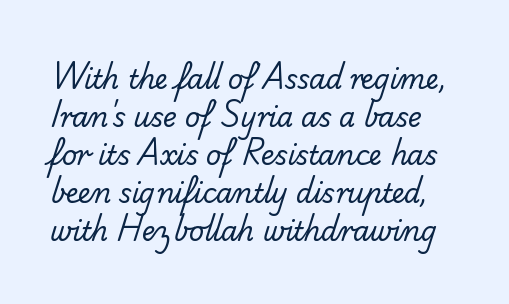
Q: Is the text bold? A: No.
Q: Is the text underlined? A: No.
Q: Is the spacing between letters normal or unusually wide? A: Normal.
Q: Is the spacing between lines tight, normal or loose? A: Normal.
